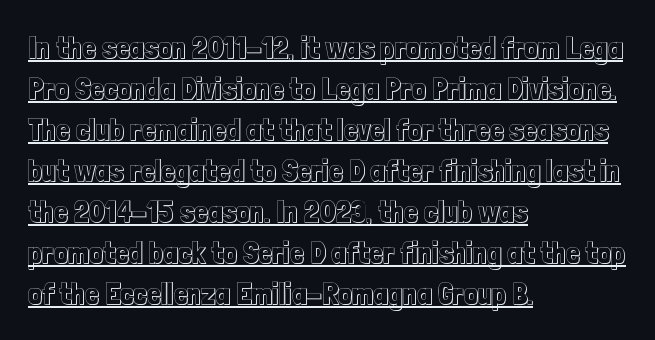
Q: Is the text italic (slanted)? A: No, it is upright.
Q: Is the text underlined? A: Yes.
Q: How is the paragraph aligned? A: Left-aligned.
Q: Is the spacing between letters normal or unusually wide? A: Normal.
Q: Is the spacing between lines tight, normal or loose? A: Normal.
Q: Width (condensed, normal, or wide)? A: Condensed.
Q: x-height? A: Medium.
Q: Monospaced? A: No.
